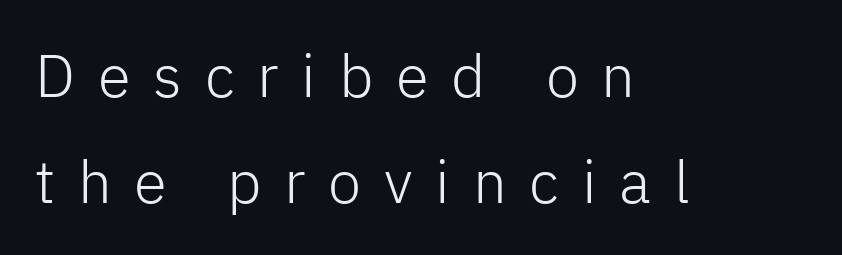
Letter spacing: wide. A sans-serif font was chosen for this passage. The rendering uses natural spacing where letterforms have individual widths. Unmarked baselines from the first word to the last. Vertical strokes here are truly vertical. The paragraph has a hard left edge and a soft right edge.
